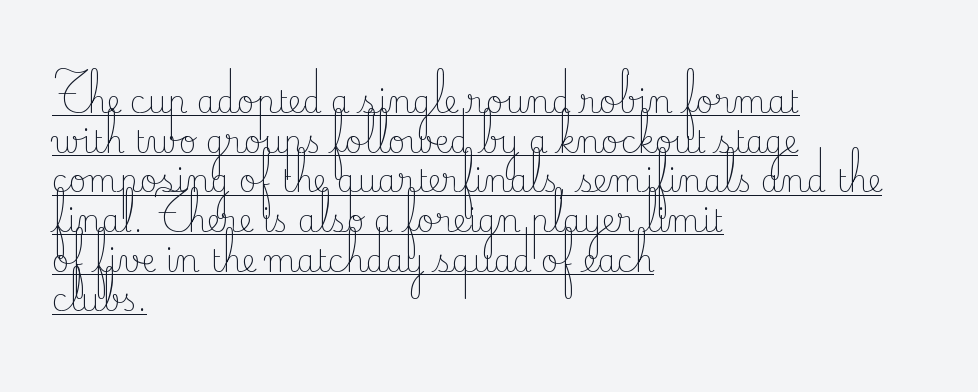
Q: Is the text bold? A: No.
Q: Is the text italic (slanted)? A: No, it is upright.
Q: Is the typeface a serif or a sans-serif typeface? A: Serif.
Q: Is the text underlined? A: Yes.
Q: How is the paragraph aligned? A: Left-aligned.
Q: Is the spacing between letters normal or unusually wide? A: Normal.
Q: Is the spacing between lines tight, normal or loose? A: Normal.
Q: Width (condensed, normal, or wide)? A: Normal.
Q: Stroke contrast? A: Low.
Q: x-height? A: Small.
Q: Monospaced? A: No.
